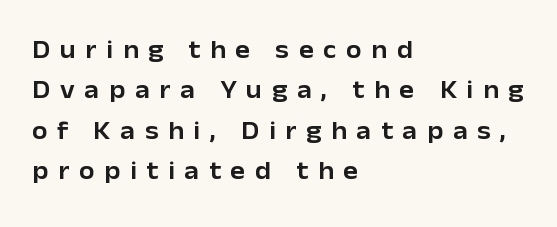
{"italic": "no", "underline": "no", "align": "left", "line_spacing": "normal", "line_spacing_ratio": 1.62, "letter_spacing": "wide", "letter_spacing_em": 0.39, "glyph_px": 25}
